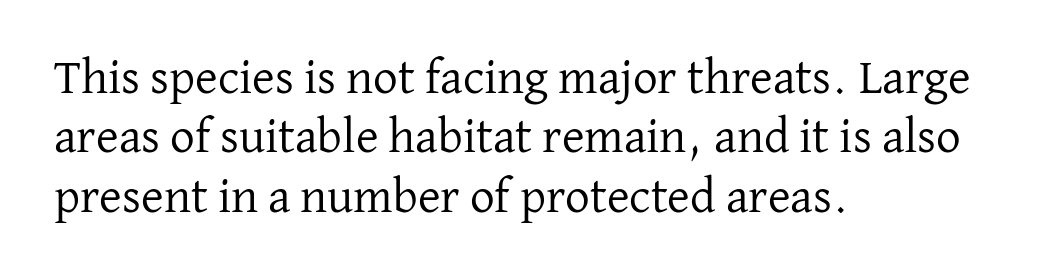
The image shows 49 px regular-weight serif type, upright; set left-aligned, line spacing 1.21x, normal letter spacing, not underlined; low stroke contrast and a medium x-height.
